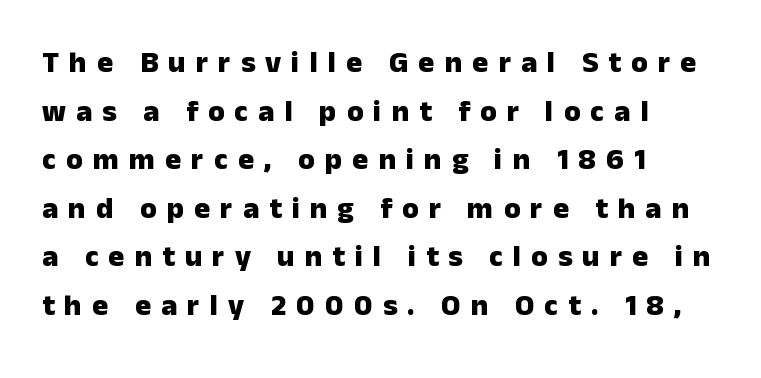
{"serif": "no", "italic": "no", "bold": "yes", "weight": "heavy", "width": "normal", "stroke_contrast": "low", "x_height": "medium", "monospaced": "no", "underline": "no", "align": "left", "line_spacing": "normal", "line_spacing_ratio": 1.62, "letter_spacing": "wide", "letter_spacing_em": 0.34, "glyph_px": 30}
